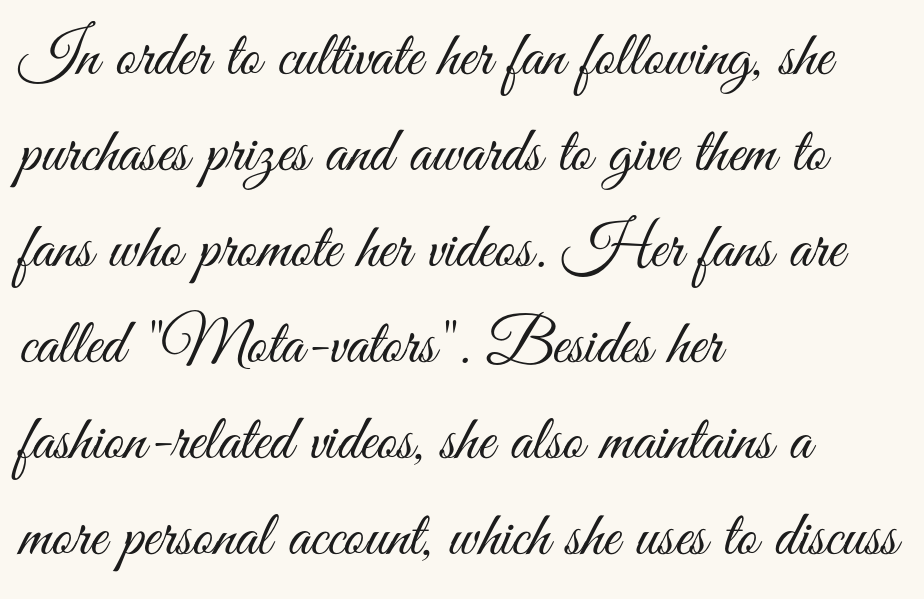
Q: Is the text bold? A: No.
Q: Is the text italic (slanted)? A: Yes.
Q: Is the typeface a serif or a sans-serif typeface? A: Sans-serif.
Q: Is the text underlined? A: No.
Q: How is the paragraph aligned? A: Left-aligned.
Q: Is the spacing between letters normal or unusually wide? A: Normal.
Q: Is the spacing between lines tight, normal or loose? A: Normal.
Q: Width (condensed, normal, or wide)? A: Condensed.
Q: Stroke contrast? A: Medium.
Q: x-height? A: Small.
Q: Monospaced? A: No.
